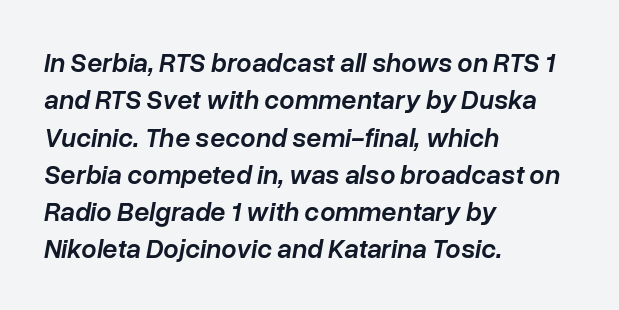
The image shows 27 px text type, italic (leaning right); set left-aligned, normal line spacing (1.38x), normal letter spacing, not underlined.
